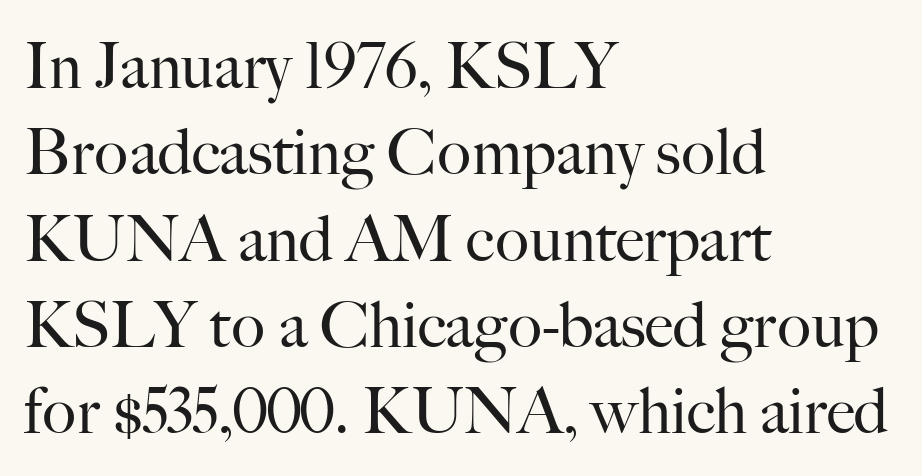
{"serif": "yes", "italic": "no", "bold": "no", "weight": "regular", "width": "normal", "stroke_contrast": "high", "x_height": "small", "monospaced": "no", "underline": "no", "align": "left", "line_spacing": "normal", "line_spacing_ratio": 1.37, "letter_spacing": "normal", "letter_spacing_em": 0.0, "glyph_px": 63}
